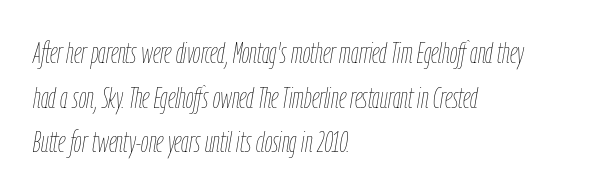
{"italic": "yes", "lean": "right", "slant_degrees": 9, "bold": "no", "weight": "thin", "width": "condensed", "stroke_contrast": "low", "x_height": "medium", "monospaced": "no", "underline": "no", "align": "left", "line_spacing": "normal", "line_spacing_ratio": 1.49, "letter_spacing": "normal", "letter_spacing_em": 0.0, "glyph_px": 30}
